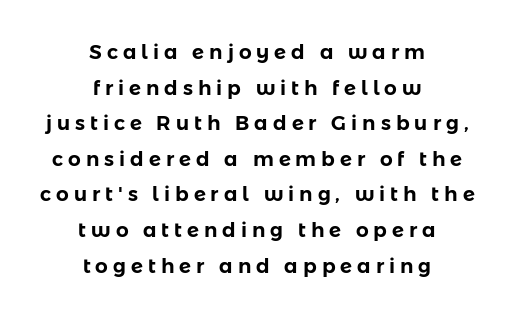
No italicization has been applied; the sample stays upright. The string is rendered with underlining switched off. What stands out about the letter spacing? Its width — letters are far apart. The lines in this sample share a center point and differ in where they start and stop.
